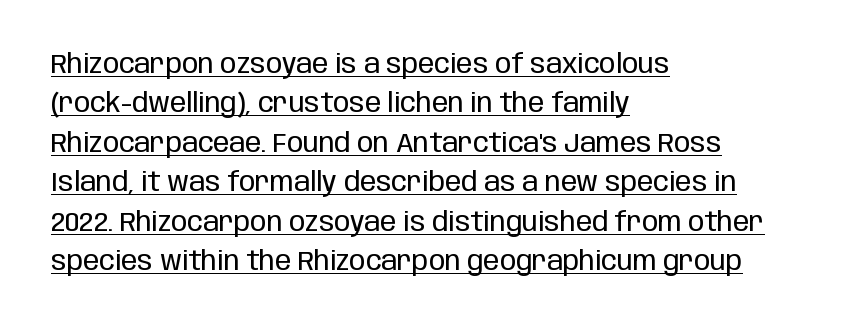
{"italic": "no", "bold": "no", "underline": "yes", "align": "left", "line_spacing": "normal", "line_spacing_ratio": 1.46, "letter_spacing": "normal", "letter_spacing_em": 0.0, "glyph_px": 27}
